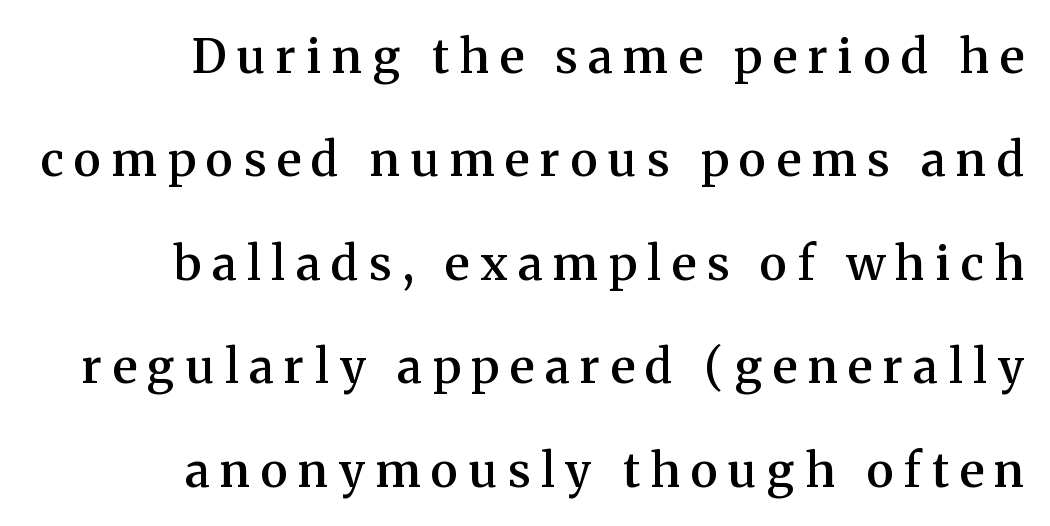
The image shows 47 px semibold serif type, upright; set right-aligned, loose line spacing (2.2x), unusually wide letter spacing (+0.23 em), not underlined; medium stroke contrast and a medium x-height.
